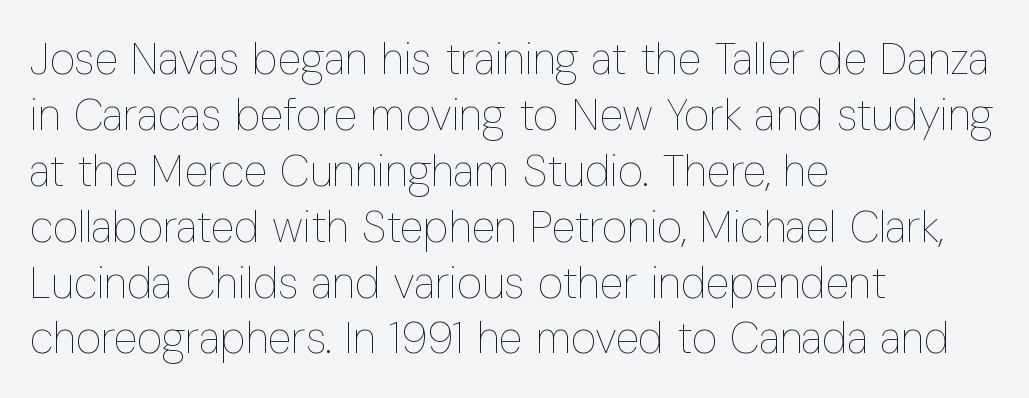
{"italic": "no", "bold": "no", "weight": "thin", "width": "condensed", "stroke_contrast": "low", "x_height": "medium", "monospaced": "no", "underline": "no", "align": "left", "line_spacing": "normal", "line_spacing_ratio": 1.27, "letter_spacing": "normal", "letter_spacing_em": 0.0, "glyph_px": 44}
